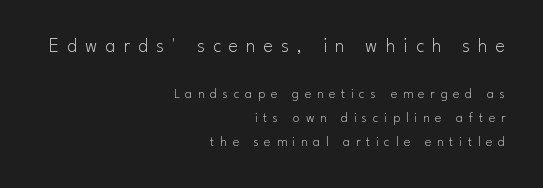
Q: Is the text bold? A: No.
Q: Is the text italic (slanted)? A: No, it is upright.
Q: Is the text underlined? A: No.
Q: How is the paragraph aligned? A: Right-aligned.
Q: Is the spacing between letters normal or unusually wide? A: Unusually wide.
Q: Is the spacing between lines tight, normal or loose? A: Normal.
Q: Which block of text is set in a larger size, the first (top) or the second (bottom)? A: The first (top) one.
